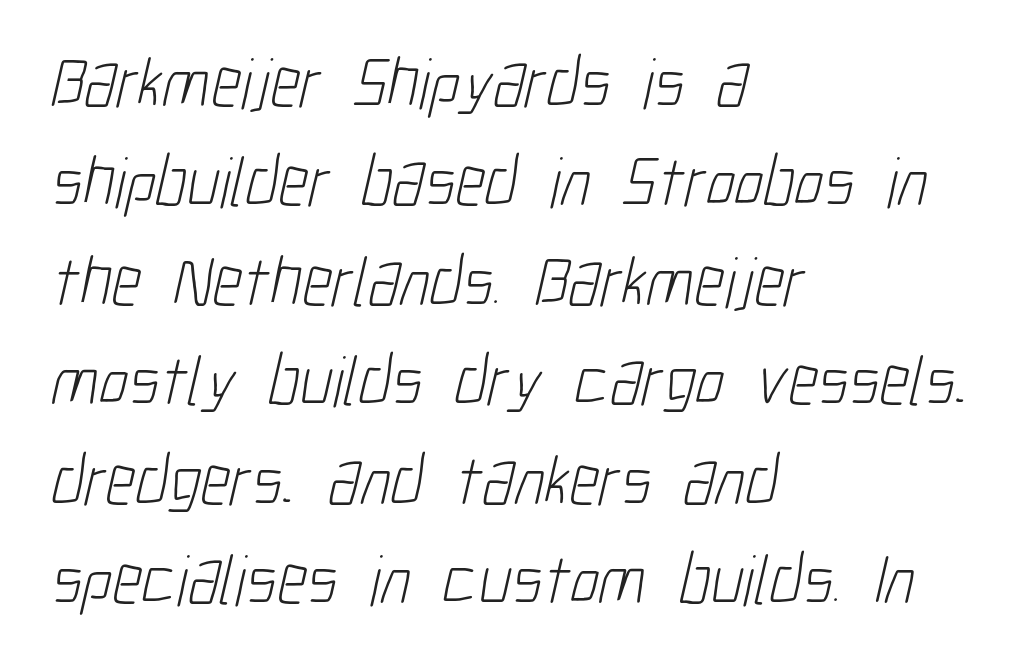
The space directly below the letters is spotless. Normally led — the rows are evenly, conventionally spaced. To sum up the face: it is a sans, with no serifs. Summary of weight: not heavy and not bold. A typesetter would call this proportional, since set widths differ per character. In CSS terms this would be text-align: left.
